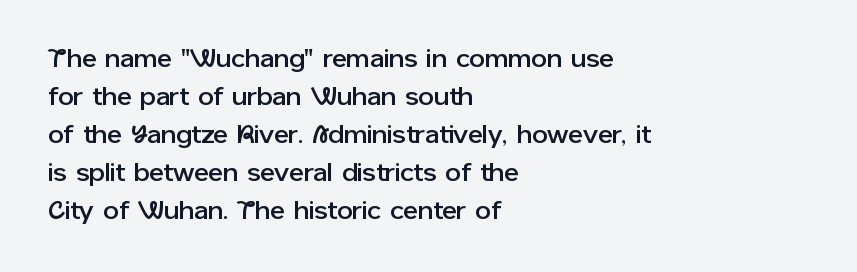
{"italic": "no", "underline": "no", "align": "left", "line_spacing": "normal", "line_spacing_ratio": 1.52, "letter_spacing": "normal", "letter_spacing_em": 0.0, "glyph_px": 25}
